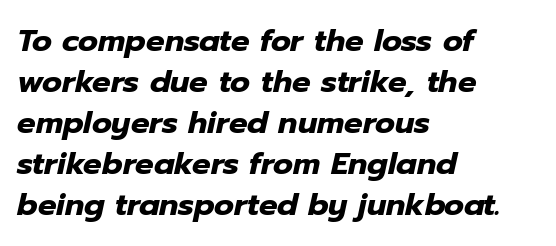
The image shows 31 px heavy type, italic (leaning right); set left-aligned, normal line spacing (1.32x), normal letter spacing, not underlined; low stroke contrast and a medium x-height.
